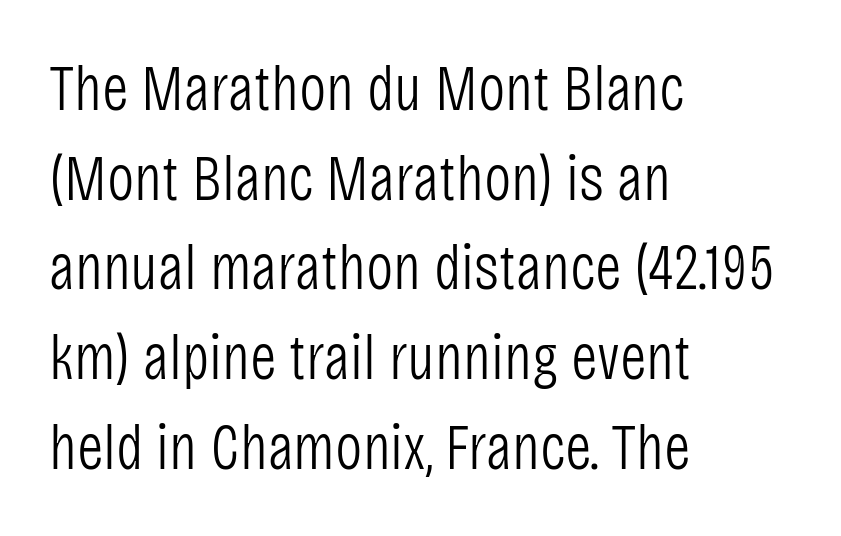
The image shows 65 px light, condensed sans-serif type, upright; set left-aligned, normal line spacing (1.38x), normal letter spacing, not underlined; low stroke contrast and a large x-height.
